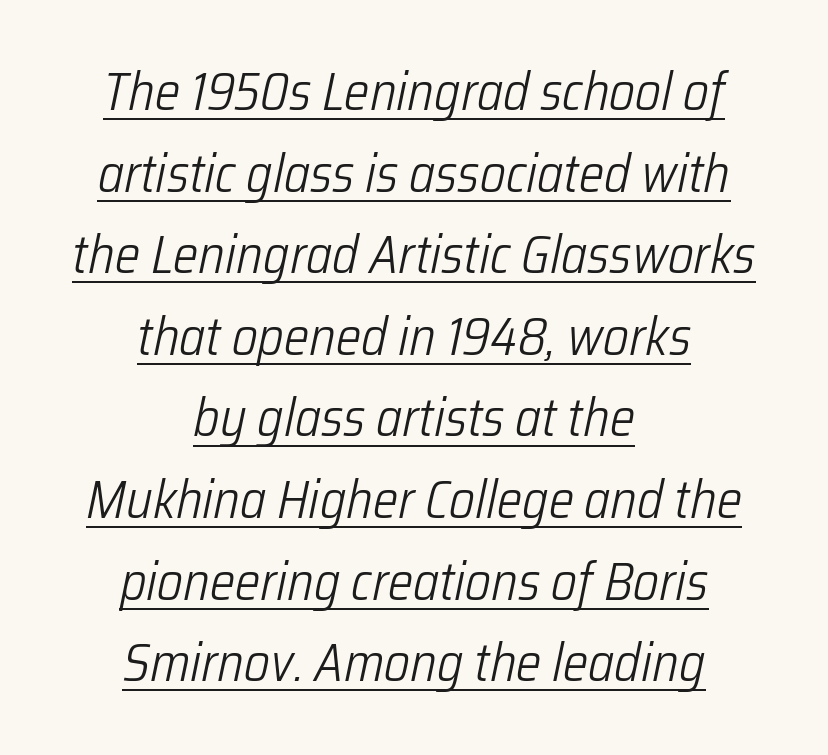
{"italic": "yes", "lean": "right", "slant_degrees": 12, "bold": "no", "weight": "light", "width": "condensed", "stroke_contrast": "low", "x_height": "medium", "monospaced": "no", "underline": "yes", "align": "center", "line_spacing": "normal", "line_spacing_ratio": 1.54, "letter_spacing": "normal", "letter_spacing_em": 0.0, "glyph_px": 53}
